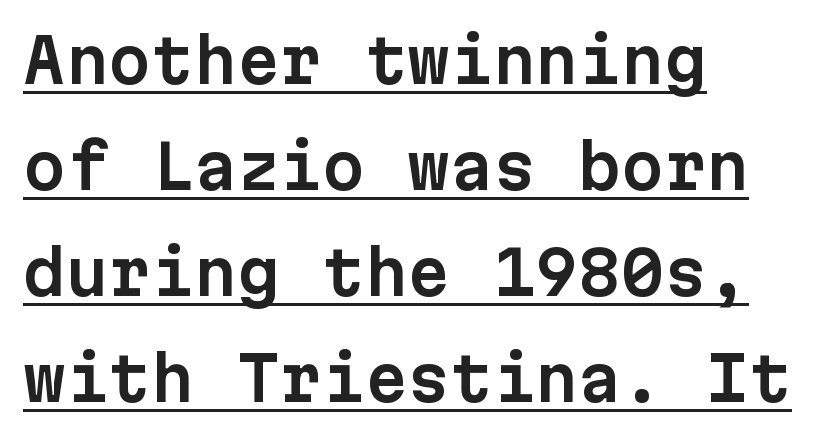
Q: Is the text italic (slanted)? A: No, it is upright.
Q: Is the typeface a serif or a sans-serif typeface? A: Sans-serif.
Q: Is the text underlined? A: Yes.
Q: How is the paragraph aligned? A: Left-aligned.
Q: Is the spacing between letters normal or unusually wide? A: Normal.
Q: Width (condensed, normal, or wide)? A: Normal.
Q: Stroke contrast? A: Low.
Q: x-height? A: Medium.
Q: Monospaced? A: Yes.
